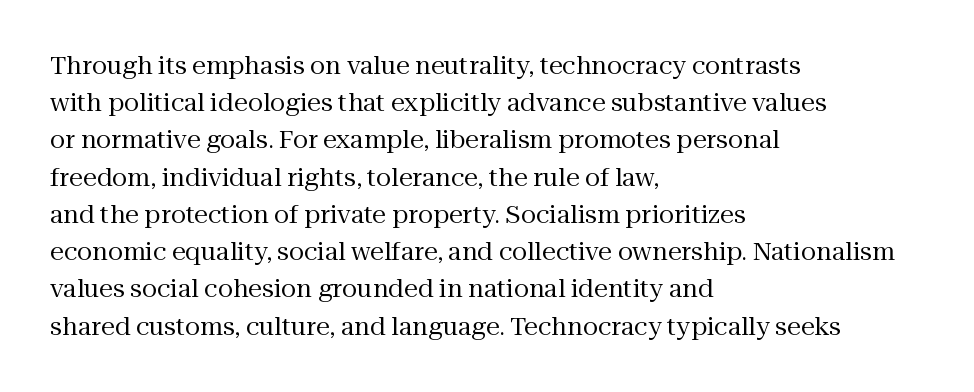
{"italic": "no", "bold": "no", "underline": "no", "align": "left", "line_spacing": "normal", "line_spacing_ratio": 1.49, "letter_spacing": "normal", "letter_spacing_em": 0.0, "glyph_px": 25}
